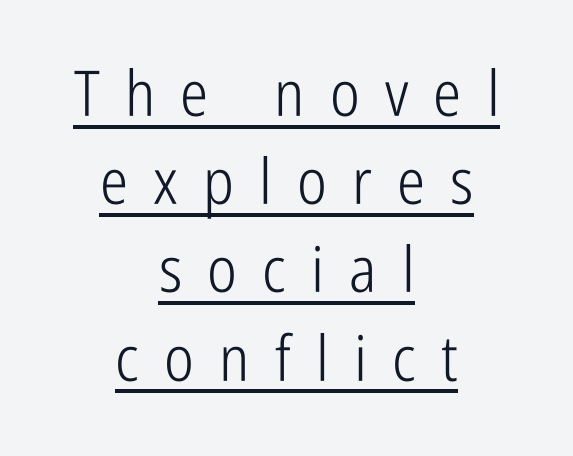
Q: Is the text bold? A: No.
Q: Is the text italic (slanted)? A: No, it is upright.
Q: Is the typeface a serif or a sans-serif typeface? A: Sans-serif.
Q: Is the text underlined? A: Yes.
Q: How is the paragraph aligned? A: Centered.
Q: Is the spacing between letters normal or unusually wide? A: Unusually wide.
Q: Is the spacing between lines tight, normal or loose? A: Normal.
Q: Width (condensed, normal, or wide)? A: Condensed.
Q: Stroke contrast? A: Low.
Q: x-height? A: Medium.
Q: Monospaced? A: No.
